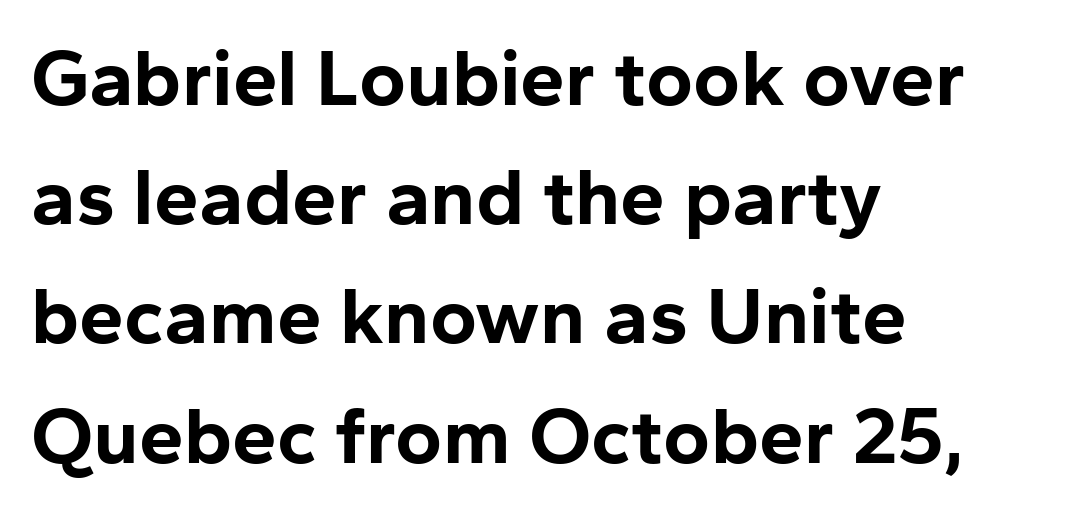
The tracking reads as untouched default to a designer's eye. Does the weight exceed regular? Yes, all the way to bold. Summary of vertical rhythm: regular, with standard interline spacing. These lines were composed using upright roman letters.
